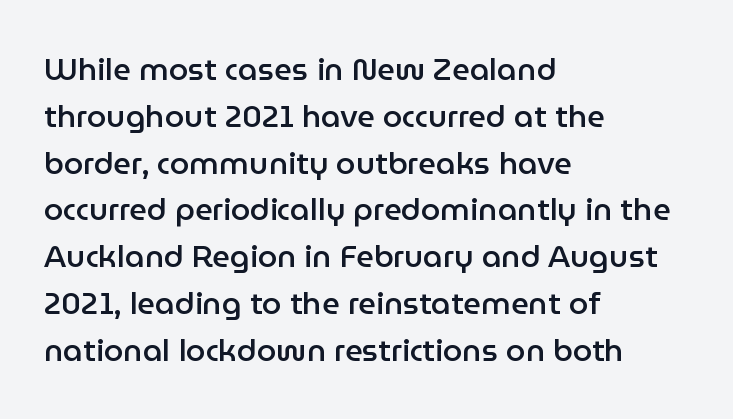
The image shows 31 px semibold sans-serif type, upright; set left-aligned, normal line spacing (1.51x), normal letter spacing, not underlined; low stroke contrast and a medium x-height.
